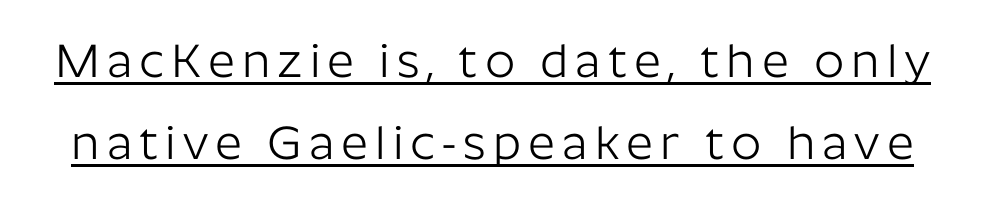
The image shows 47 px light sans-serif type, upright; set line spacing 1.74x, underlined; low stroke contrast and a medium x-height.
